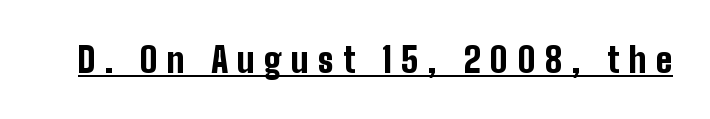
The image shows 35 px bold, condensed sans-serif type, upright; set unusually wide letter spacing (+0.27 em), underlined; low stroke contrast and a medium x-height.
